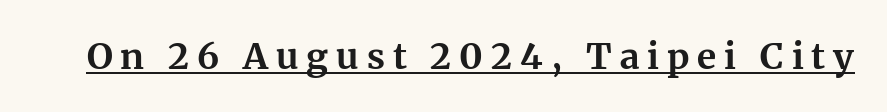
{"serif": "yes", "italic": "no", "bold": "yes", "weight": "bold", "width": "normal", "stroke_contrast": "medium", "x_height": "medium", "monospaced": "no", "underline": "yes", "letter_spacing": "wide", "letter_spacing_em": 0.22, "glyph_px": 36}
